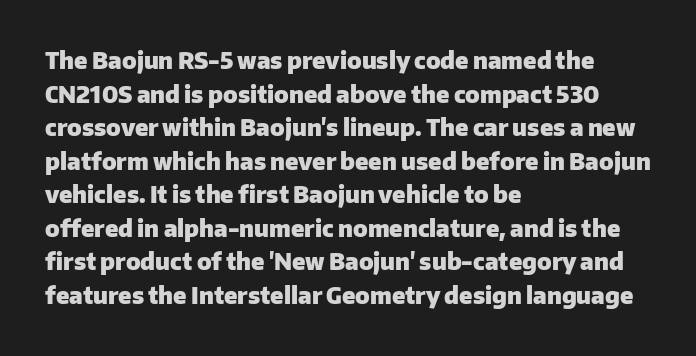
{"italic": "no", "bold": "yes", "underline": "no", "align": "left", "line_spacing": "normal", "line_spacing_ratio": 1.46, "letter_spacing": "normal", "letter_spacing_em": 0.0, "glyph_px": 23}
